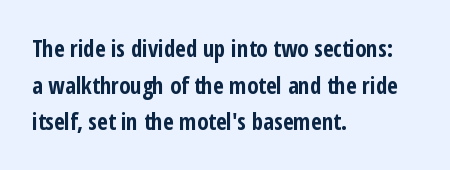
The image shows 23 px bold type, upright; set left-aligned, normal line spacing (1.59x), normal letter spacing, not underlined.
